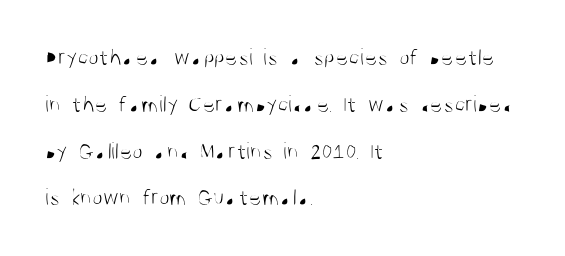
Letters have the restrained weight of plain body copy at most. Is the letter spacing exaggerated? No — it looks like the ordinary default. One glance says open: line gaps are wider than usual. Does the copy run flush right? No — it runs flush left. Underlining? Definitely not there. Style check: upright.
